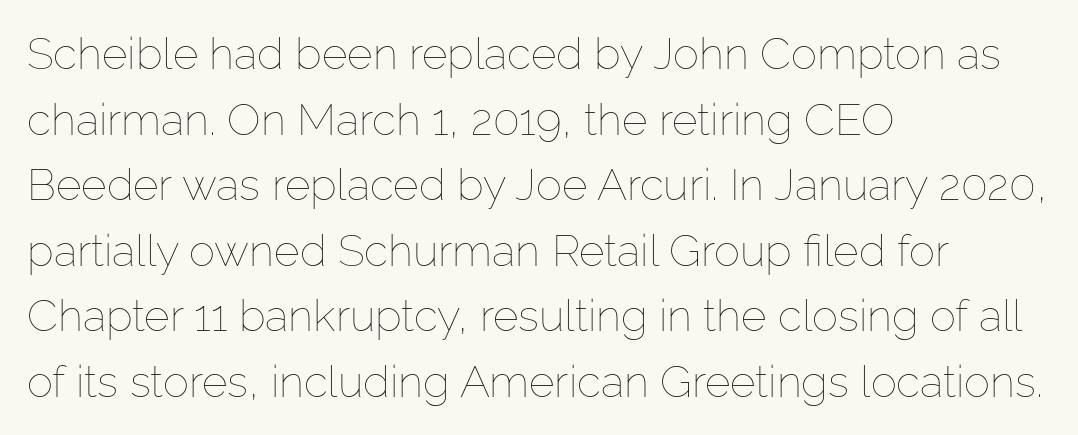
Q: Is the text bold? A: No.
Q: Is the text italic (slanted)? A: No, it is upright.
Q: Is the text underlined? A: No.
Q: How is the paragraph aligned? A: Left-aligned.
Q: Is the spacing between letters normal or unusually wide? A: Normal.
Q: Is the spacing between lines tight, normal or loose? A: Normal.
Q: Width (condensed, normal, or wide)? A: Normal.
Q: Stroke contrast? A: Low.
Q: x-height? A: Medium.
Q: Monospaced? A: No.
